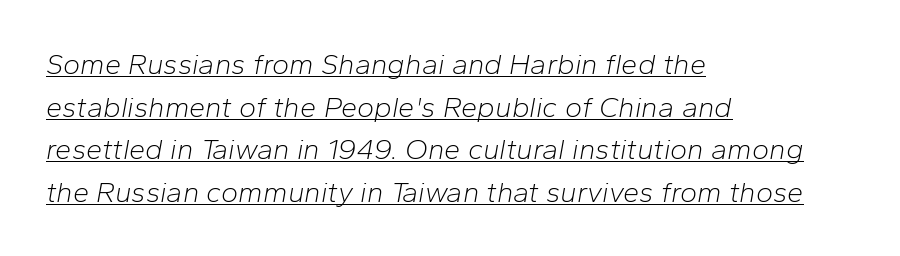
{"italic": "yes", "lean": "right", "slant_degrees": 10, "bold": "no", "weight": "light", "width": "normal", "stroke_contrast": "low", "x_height": "medium", "monospaced": "no", "underline": "yes", "align": "left", "line_spacing": "normal", "line_spacing_ratio": 1.47, "letter_spacing": "normal", "letter_spacing_em": 0.0, "glyph_px": 29}
